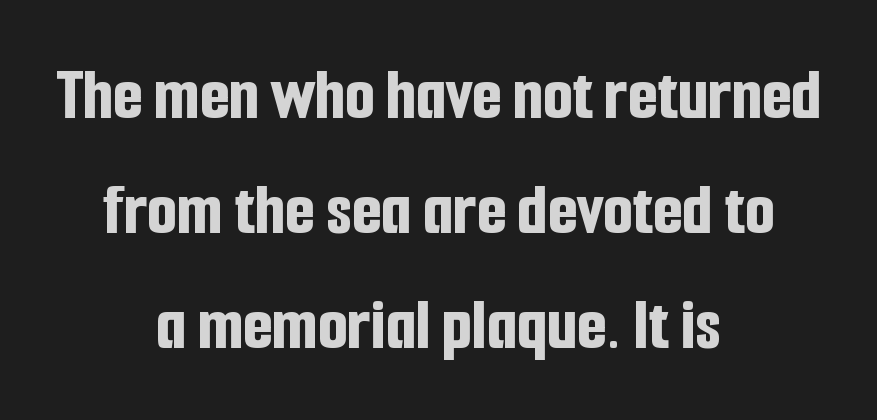
Q: Is the text bold? A: Yes.
Q: Is the text italic (slanted)? A: No, it is upright.
Q: Is the typeface a serif or a sans-serif typeface? A: Sans-serif.
Q: Is the text underlined? A: No.
Q: How is the paragraph aligned? A: Centered.
Q: Is the spacing between letters normal or unusually wide? A: Normal.
Q: Is the spacing between lines tight, normal or loose? A: Normal.
Q: Width (condensed, normal, or wide)? A: Condensed.
Q: Stroke contrast? A: Low.
Q: x-height? A: Medium.
Q: Monospaced? A: No.
